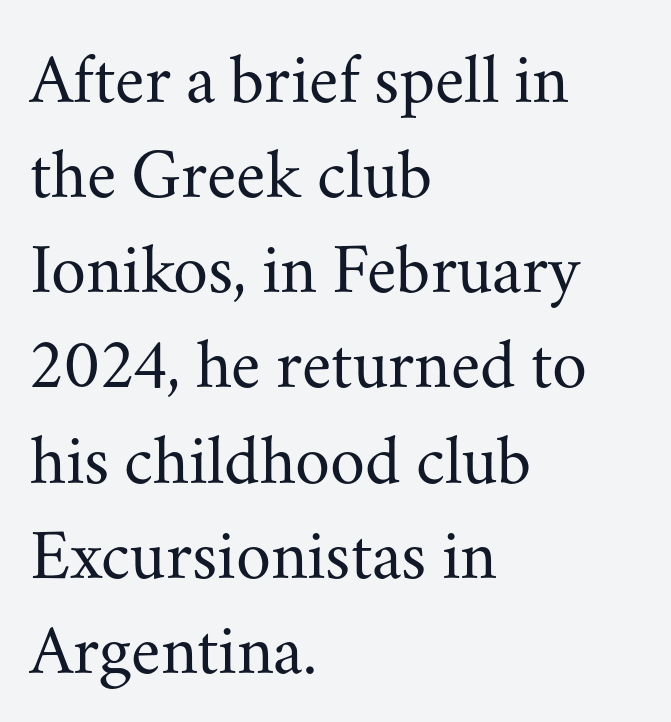
The image shows 71 px regular-weight serif type, upright; set left-aligned, normal line spacing (1.34x), normal letter spacing, not underlined; medium stroke contrast and a small x-height.
